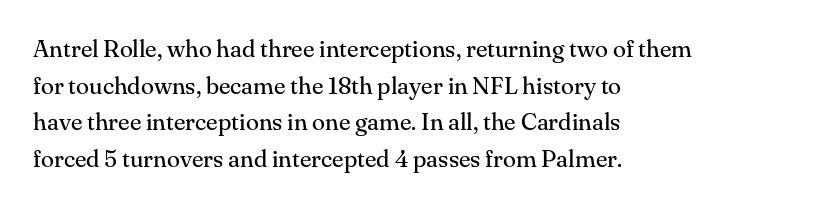
Q: Is the text bold? A: No.
Q: Is the text italic (slanted)? A: No, it is upright.
Q: Is the text underlined? A: No.
Q: How is the paragraph aligned? A: Left-aligned.
Q: Is the spacing between letters normal or unusually wide? A: Normal.
Q: Is the spacing between lines tight, normal or loose? A: Normal.
